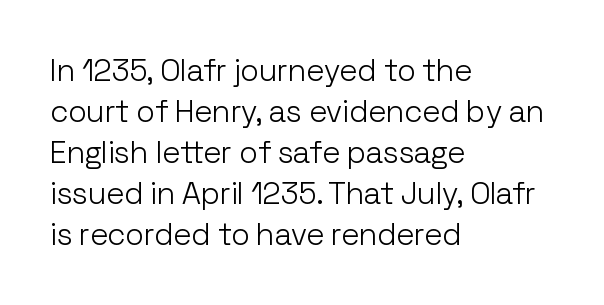
{"serif": "no", "italic": "no", "bold": "no", "weight": "light", "width": "normal", "stroke_contrast": "low", "x_height": "medium", "monospaced": "no", "underline": "no", "align": "left", "line_spacing": "normal", "line_spacing_ratio": 1.32, "letter_spacing": "normal", "letter_spacing_em": 0.0, "glyph_px": 31}
